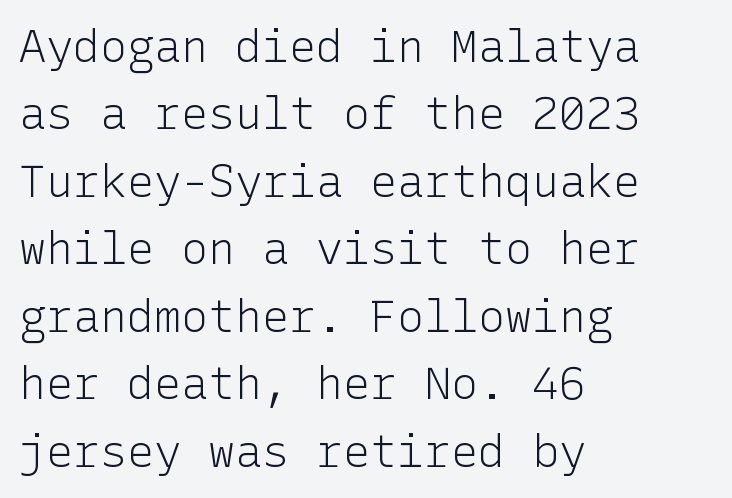
Q: Is the text bold? A: No.
Q: Is the text italic (slanted)? A: No, it is upright.
Q: Is the typeface a serif or a sans-serif typeface? A: Sans-serif.
Q: Is the text underlined? A: No.
Q: How is the paragraph aligned? A: Left-aligned.
Q: Is the spacing between letters normal or unusually wide? A: Normal.
Q: Is the spacing between lines tight, normal or loose? A: Normal.
Q: Width (condensed, normal, or wide)? A: Normal.
Q: Stroke contrast? A: Low.
Q: x-height? A: Medium.
